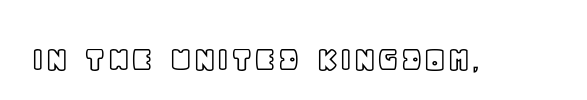
The image shows 38 px text type, upright; set normal letter spacing, not underlined; a large x-height.
